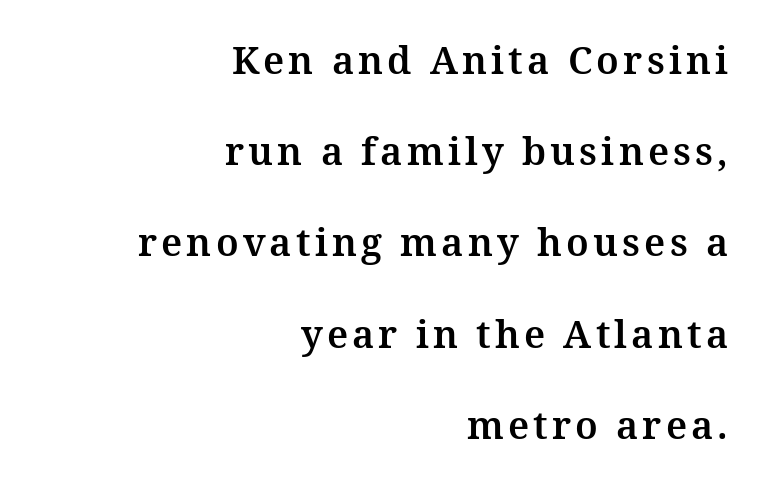
The image shows 38 px serif type, upright; set right-aligned, loose line spacing (2.4x), not underlined; medium stroke contrast and a medium x-height.
